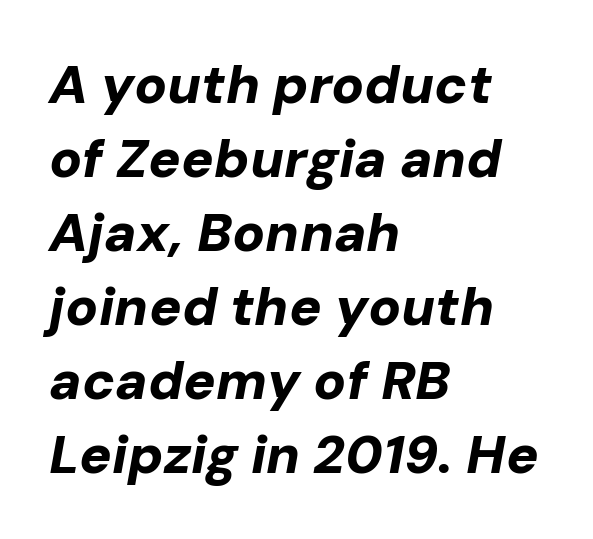
Notice how the stems are inclined rather than vertical — that's the hallmark of italics. The gap between lines stays unmarked. This sample uses plain, unmodified letter spacing. The lines sit at an ordinary, default distance from one another. The letters advance in unequal steps, a hallmark of proportional type.
